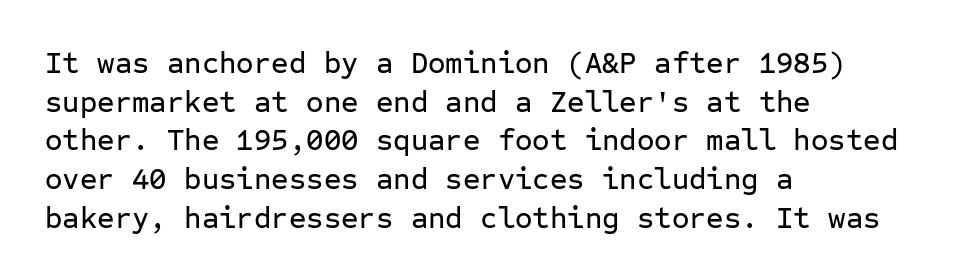
This sample has the even, mechanical cadence of fixed-width lettering. In terms of letterform style, serifs are entirely absent. Summary of vertical rhythm: regular, with standard interline spacing. These lines keep a tight, regular rhythm from letter to letter.
